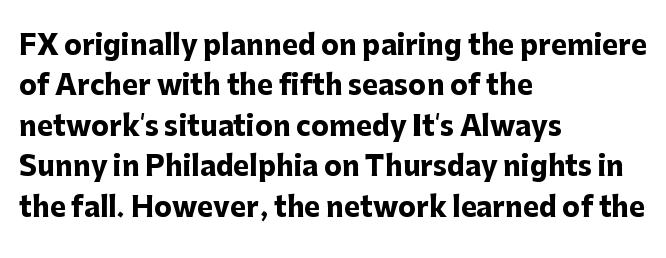
The image shows 27 px bold type, upright; set left-aligned, normal line spacing (1.5x), normal letter spacing, not underlined.
